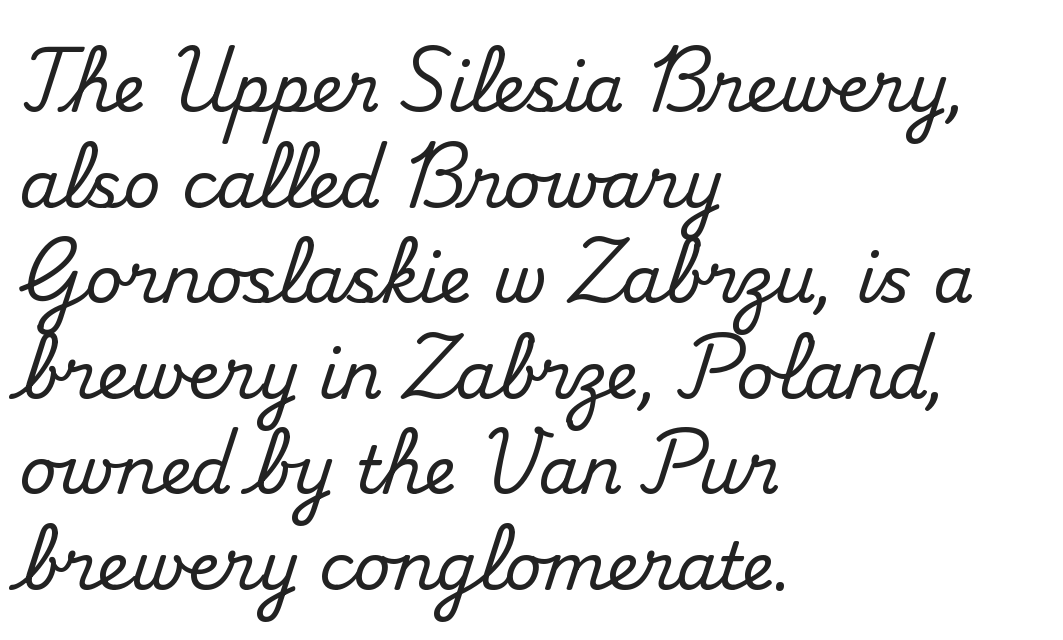
Only glyphs here, with clear space below each row. The vertical gap from one line to the next is medium. These lines are composed in type with serifs. A typesetter would call this zero additional tracking. Think of a printed novel: that variable character pitch is what you see here.
